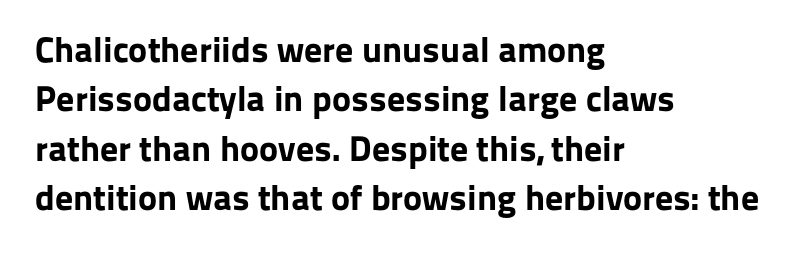
{"serif": "no", "italic": "no", "bold": "yes", "weight": "bold", "width": "normal", "stroke_contrast": "low", "x_height": "medium", "monospaced": "no", "underline": "no", "align": "left", "line_spacing": "normal", "line_spacing_ratio": 1.37, "letter_spacing": "normal", "letter_spacing_em": 0.0, "glyph_px": 36}
